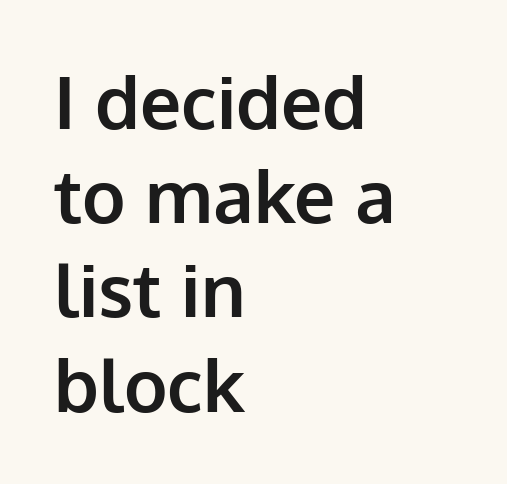
{"serif": "no", "italic": "no", "bold": "yes", "weight": "bold", "width": "normal", "stroke_contrast": "low", "x_height": "medium", "monospaced": "no", "underline": "no", "align": "left", "line_spacing": "normal", "line_spacing_ratio": 1.29, "letter_spacing": "normal", "letter_spacing_em": 0.0, "glyph_px": 73}
